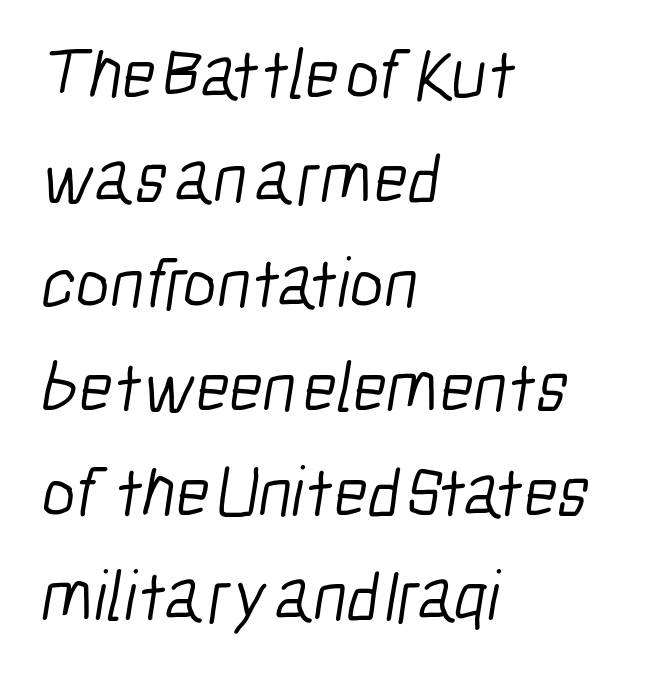
Q: Is the text bold? A: No.
Q: Is the typeface a serif or a sans-serif typeface? A: Sans-serif.
Q: Is the text underlined? A: No.
Q: How is the paragraph aligned? A: Left-aligned.
Q: Is the spacing between letters normal or unusually wide? A: Normal.
Q: Is the spacing between lines tight, normal or loose? A: Normal.
Q: Width (condensed, normal, or wide)? A: Condensed.
Q: Stroke contrast? A: Low.
Q: x-height? A: Medium.
Q: Monospaced? A: No.
